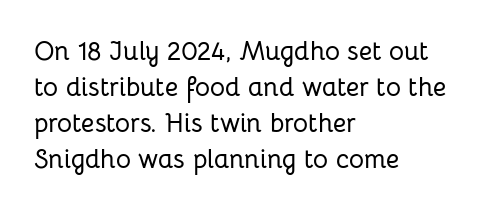
{"italic": "no", "underline": "no", "align": "left", "line_spacing": "normal", "line_spacing_ratio": 1.39, "letter_spacing": "normal", "letter_spacing_em": 0.0, "glyph_px": 26}
